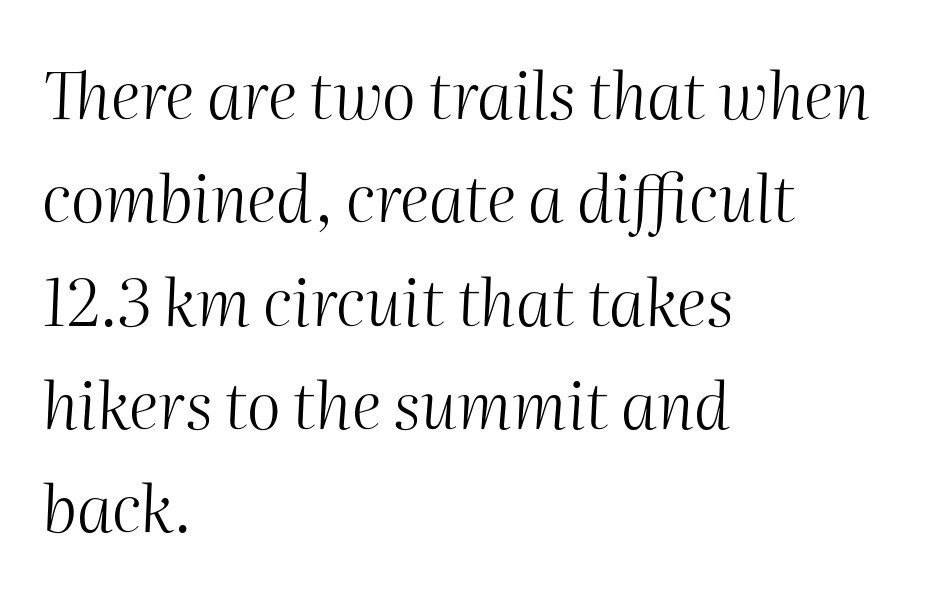
{"italic": "yes", "lean": "right", "slant_degrees": 2, "bold": "no", "weight": "light", "width": "normal", "stroke_contrast": "medium", "x_height": "medium", "monospaced": "no", "underline": "no", "align": "left", "line_spacing": "normal", "line_spacing_ratio": 1.59, "letter_spacing": "normal", "letter_spacing_em": 0.0, "glyph_px": 65}
